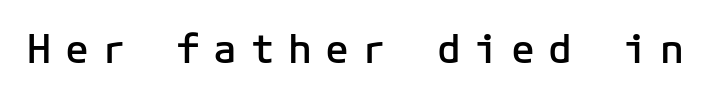
Q: Is the text bold? A: Semi-bold.
Q: Is the text italic (slanted)? A: No, it is upright.
Q: Is the typeface a serif or a sans-serif typeface? A: Sans-serif.
Q: Is the text underlined? A: No.
Q: Is the spacing between letters normal or unusually wide? A: Unusually wide.
Q: Width (condensed, normal, or wide)? A: Normal.
Q: Stroke contrast? A: Low.
Q: x-height? A: Medium.
